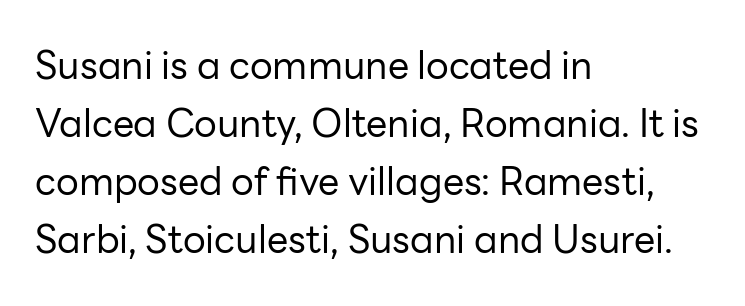
Q: Is the text bold? A: No.
Q: Is the text italic (slanted)? A: No, it is upright.
Q: Is the typeface a serif or a sans-serif typeface? A: Sans-serif.
Q: Is the text underlined? A: No.
Q: How is the paragraph aligned? A: Left-aligned.
Q: Is the spacing between letters normal or unusually wide? A: Normal.
Q: Is the spacing between lines tight, normal or loose? A: Normal.
Q: Width (condensed, normal, or wide)? A: Normal.
Q: Stroke contrast? A: Low.
Q: x-height? A: Medium.
Q: Monospaced? A: No.
